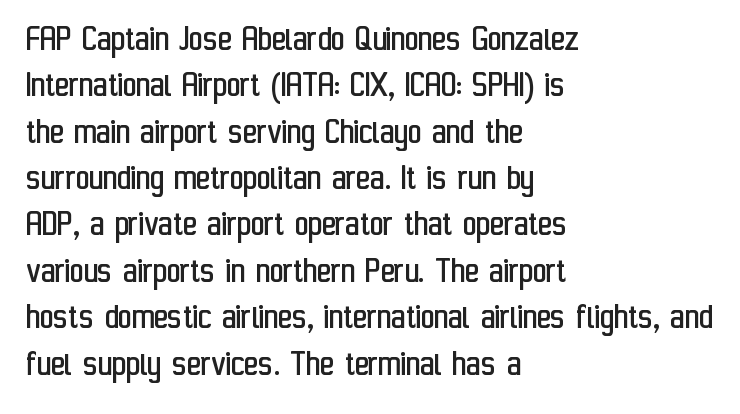
Q: Is the text bold? A: No.
Q: Is the text italic (slanted)? A: No, it is upright.
Q: Is the typeface a serif or a sans-serif typeface? A: Sans-serif.
Q: Is the text underlined? A: No.
Q: How is the paragraph aligned? A: Left-aligned.
Q: Is the spacing between letters normal or unusually wide? A: Normal.
Q: Width (condensed, normal, or wide)? A: Condensed.
Q: Stroke contrast? A: Low.
Q: x-height? A: Medium.
Q: Monospaced? A: No.
